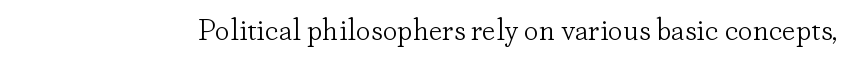
Beneath every word, the page is bare. The lettering stays uniformly vertical, giving the passage a roman look. Note: serifs present on the glyphs. Heaviness? Minimal to ordinary, like unemphasized prose. The face used here is rendered with its standard letterfit. Proportional: the letters do not fall into vertical columns.
